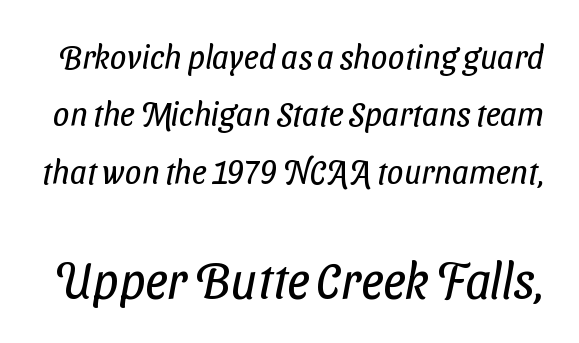
Q: Is the text bold? A: No.
Q: Is the typeface a serif or a sans-serif typeface? A: Sans-serif.
Q: Is the text underlined? A: No.
Q: Is the spacing between letters normal or unusually wide? A: Normal.
Q: Which block of text is set in a larger size, the first (top) or the second (bottom)? A: The second (bottom) one.
Q: Width (condensed, normal, or wide)? A: Condensed.
Q: Stroke contrast? A: Low.
Q: x-height? A: Medium.
Q: Monospaced? A: No.
